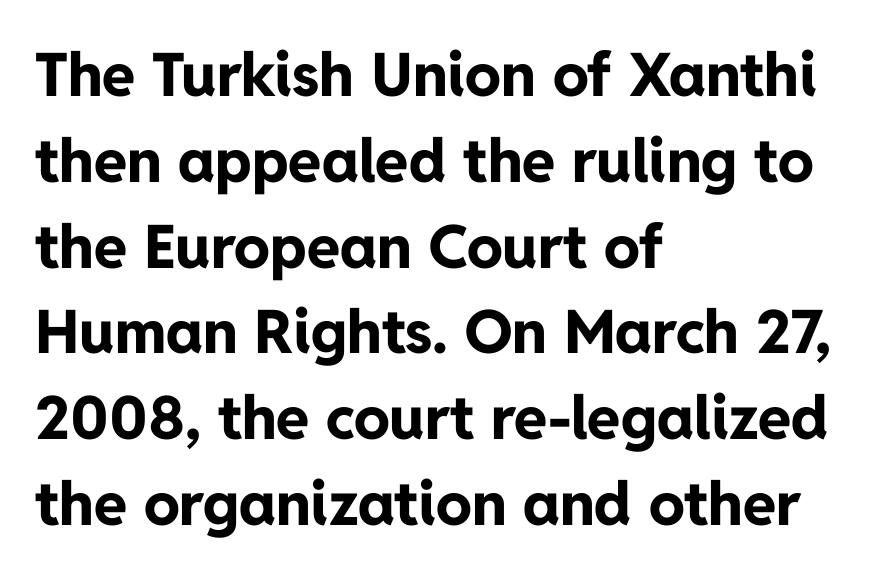
The image shows 60 px bold sans-serif type, upright; set left-aligned, normal line spacing (1.43x), normal letter spacing, not underlined; low stroke contrast and a medium x-height.
